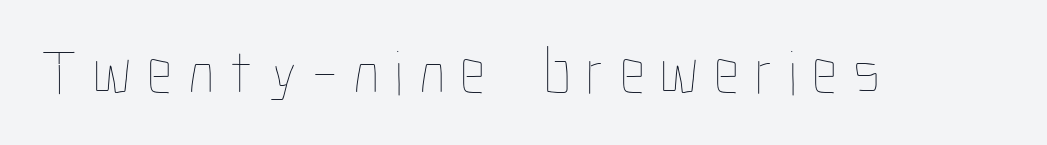
{"italic": "no", "bold": "no", "weight": "thin", "width": "condensed", "stroke_contrast": "low", "x_height": "medium", "monospaced": "no", "underline": "no", "letter_spacing": "wide", "letter_spacing_em": 0.24, "glyph_px": 64}
